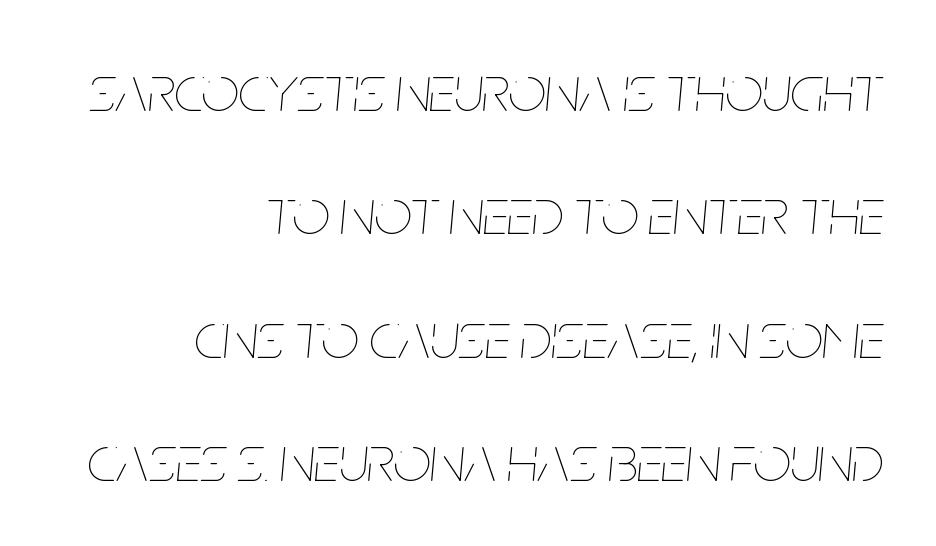
{"italic": "yes", "lean": "right", "slant_degrees": 5, "bold": "no", "weight": "thin", "width": "condensed", "stroke_contrast": "low", "x_height": "large", "monospaced": "no", "underline": "no", "align": "right", "line_spacing_ratio": 1.87, "letter_spacing": "normal", "letter_spacing_em": 0.0, "glyph_px": 66}
